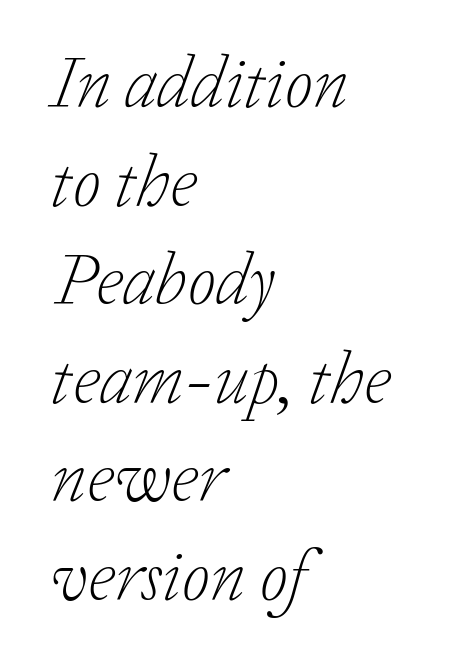
Line spacing here is normal. Unlike a clean sans, this face finishes its strokes with serifs. Spacing verdict: proportional, widths tailored to each character. Descenders hang freely into open space. Is the type heavy? It reads as light-to-regular instead.
